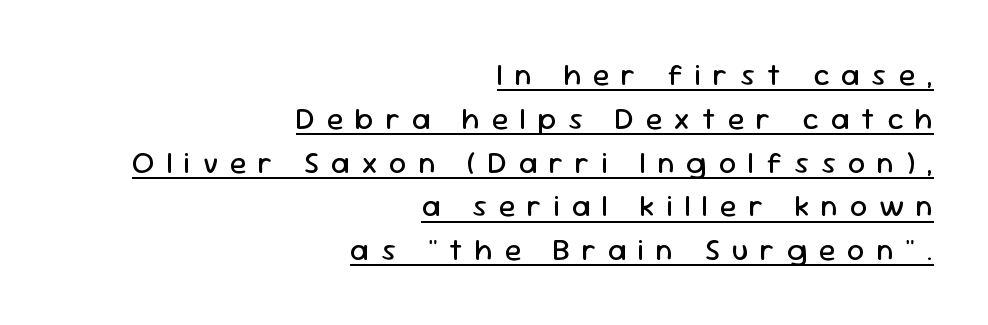
{"serif": "no", "italic": "no", "bold": "no", "weight": "regular", "width": "normal", "stroke_contrast": "low", "x_height": "medium", "monospaced": "no", "underline": "yes", "align": "right", "line_spacing": "normal", "line_spacing_ratio": 1.46, "letter_spacing": "wide", "letter_spacing_em": 0.4, "glyph_px": 30}
